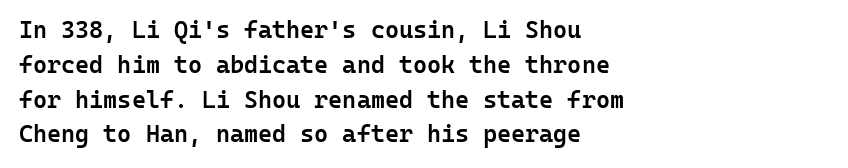
Q: Is the text bold? A: Semi-bold.
Q: Is the text italic (slanted)? A: No, it is upright.
Q: Is the text underlined? A: No.
Q: How is the paragraph aligned? A: Left-aligned.
Q: Is the spacing between letters normal or unusually wide? A: Normal.
Q: Is the spacing between lines tight, normal or loose? A: Normal.
